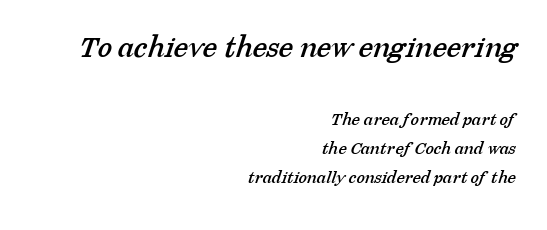
Visually the block forms a straight wall on the right and a jagged coastline on the left. A typesetter would call this proportional, since set widths differ per character. How are the letters spaced? Ordinarily, with no added tracking. A typesetter would label this face a serif. A clean baseline with only descenders dipping below it. The designer gave the opening block more size than the closing block.
